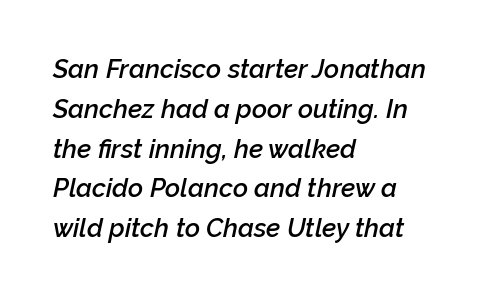
{"italic": "yes", "lean": "right", "slant_degrees": 12, "bold": "semi", "underline": "no", "align": "left", "line_spacing": "normal", "line_spacing_ratio": 1.53, "letter_spacing": "normal", "letter_spacing_em": 0.0, "glyph_px": 26}
